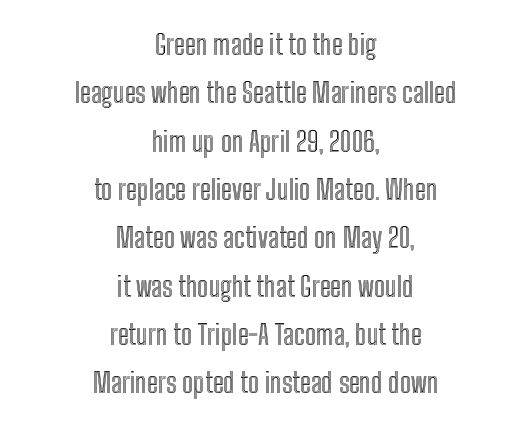
{"italic": "no", "underline": "no", "align": "center", "line_spacing_ratio": 1.79, "letter_spacing": "normal", "letter_spacing_em": 0.0, "glyph_px": 27}
